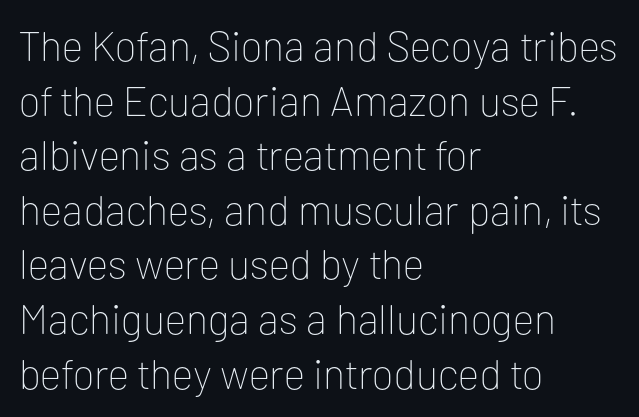
The image shows 42 px thin sans-serif type, upright; set left-aligned, normal line spacing (1.3x), normal letter spacing, not underlined; low stroke contrast and a medium x-height.
